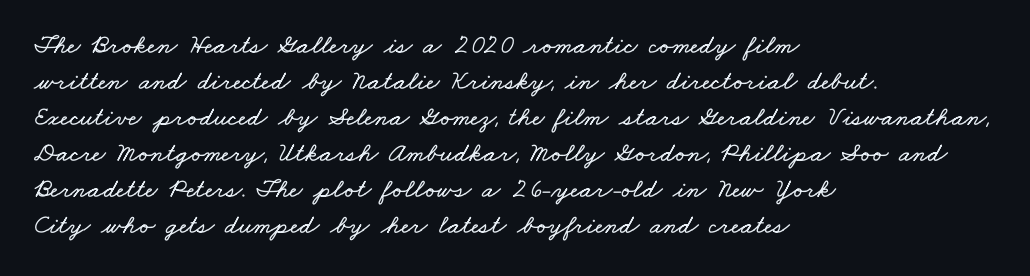
Nobody touched the tracking dial on this one. Which margin do the lines hug? The left one — the right edge is uneven. The passage shown is not underscored anywhere. Compared with typical paragraphs, the rows here are spaced about the same.
